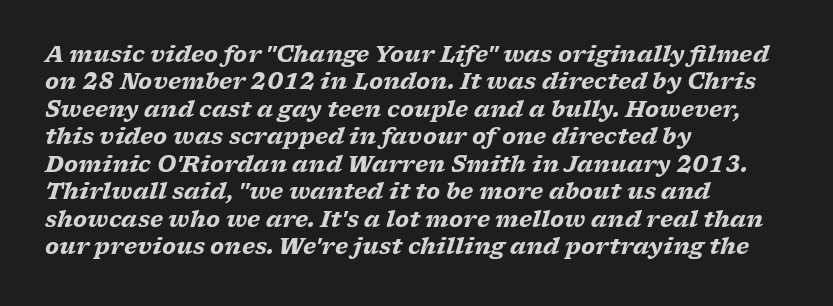
Q: Is the text bold? A: Yes.
Q: Is the text italic (slanted)? A: Yes, it leans right by about 17 degrees.
Q: Is the text underlined? A: No.
Q: How is the paragraph aligned? A: Left-aligned.
Q: Is the spacing between letters normal or unusually wide? A: Normal.
Q: Is the spacing between lines tight, normal or loose? A: Normal.
